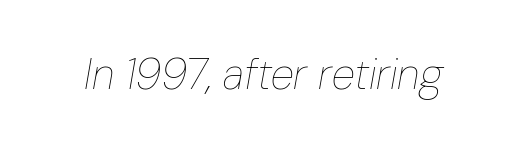
Q: Is the text bold? A: No.
Q: Is the text italic (slanted)? A: Yes, it leans right by about 10 degrees.
Q: Is the text underlined? A: No.
Q: Is the spacing between letters normal or unusually wide? A: Normal.
Q: Width (condensed, normal, or wide)? A: Condensed.
Q: Stroke contrast? A: Low.
Q: x-height? A: Medium.
Q: Monospaced? A: No.
